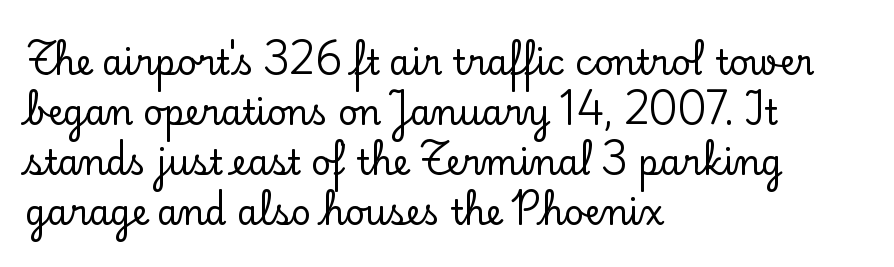
There is no visible air inserted between adjacent glyphs. Descenders are the only things crossing below the line. Interline gaps are of average width in this sample. You can tell from the footed stems that serif type was used. Horizontally, the lines are justified to the leading edge only. This sample has the flowing, uneven cadence of proportional lettering.
